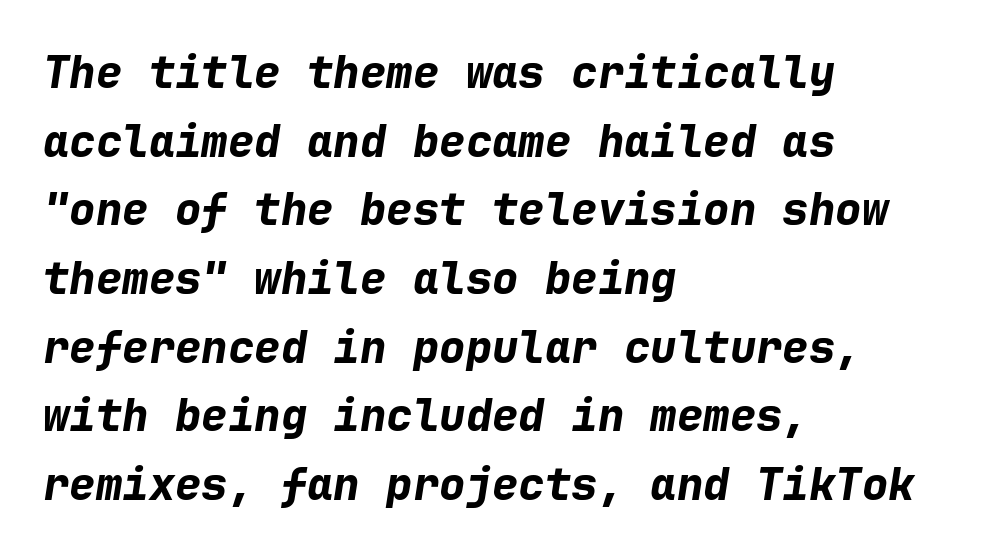
{"italic": "yes", "lean": "right", "slant_degrees": 9, "bold": "yes", "weight": "bold", "width": "normal", "stroke_contrast": "low", "x_height": "medium", "monospaced": "yes", "underline": "no", "align": "left", "line_spacing": "normal", "line_spacing_ratio": 1.56, "letter_spacing": "normal", "letter_spacing_em": 0.0, "glyph_px": 44}
